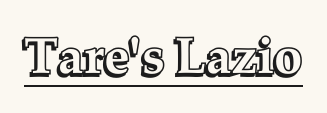
The image shows 51 px text type, upright; set normal letter spacing, underlined; a medium x-height.
